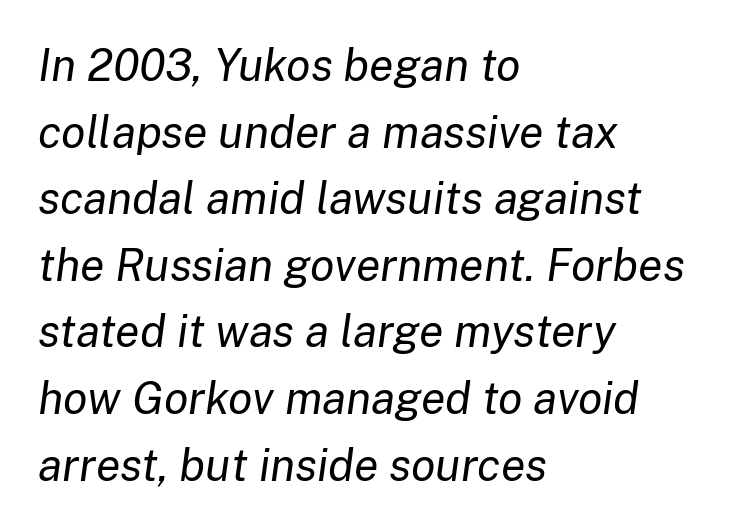
The image shows 45 px regular-weight type, italic (leaning right); set left-aligned, normal line spacing (1.48x), normal letter spacing, not underlined; low stroke contrast and a medium x-height.
